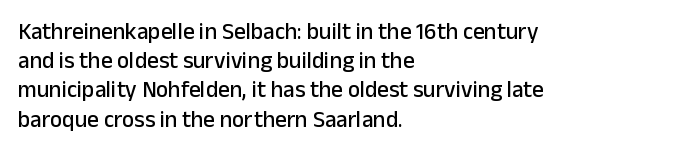
Interline gaps are of average width in this sample. Short note: letters normally spaced. Posture: vertical. The strip under each line holds only bare page. Which margin do the lines hug? The left one — the right edge is uneven.
